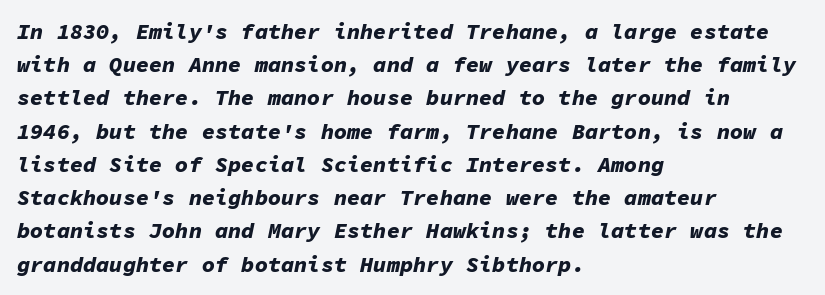
{"italic": "yes", "lean": "right", "slant_degrees": 11, "bold": "yes", "underline": "no", "align": "left", "line_spacing": "normal", "line_spacing_ratio": 1.51, "letter_spacing": "normal", "letter_spacing_em": 0.0, "glyph_px": 22}
